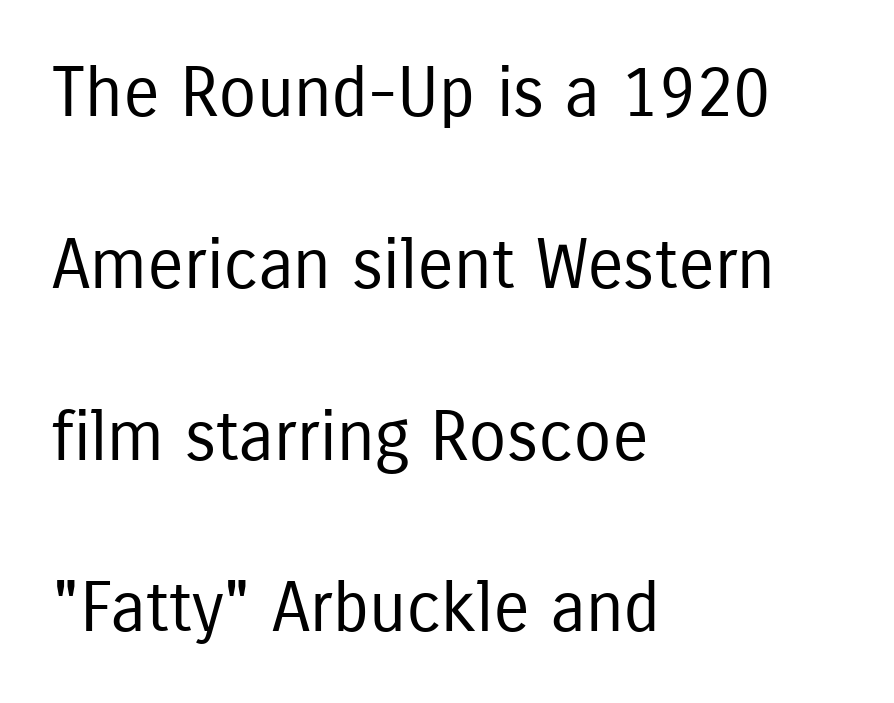
The image shows 69 px regular-weight, condensed sans-serif type, upright; set left-aligned, loose line spacing (2.49x), normal letter spacing, not underlined; low stroke contrast and a medium x-height.
